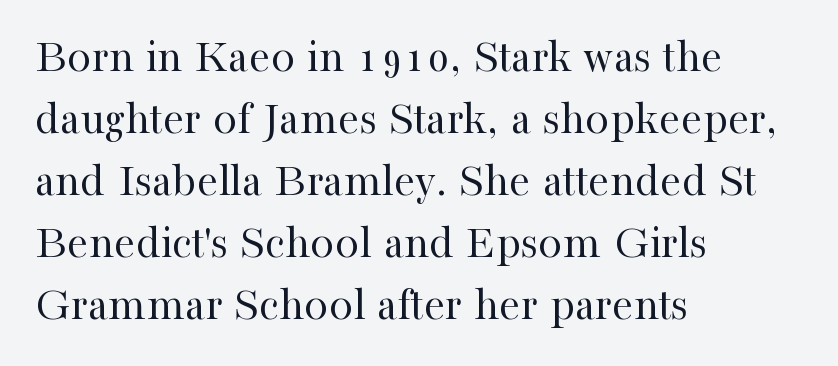
The image shows 48 px regular-weight serif type, upright; set left-aligned, normal line spacing (1.29x), normal letter spacing, not underlined; high stroke contrast and a medium x-height.
